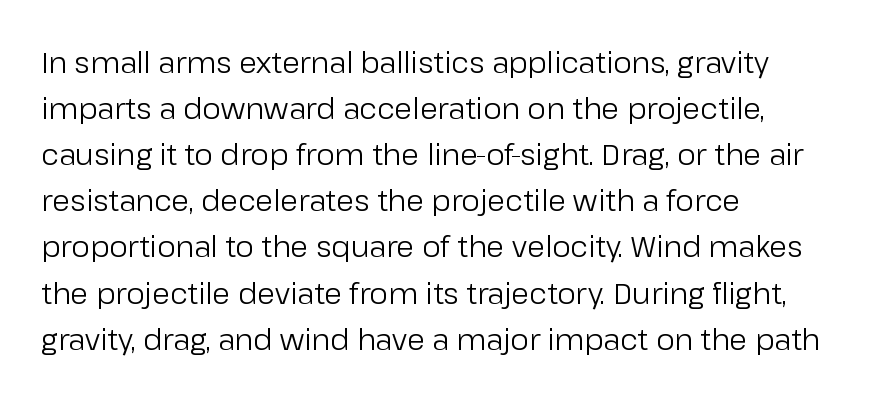
Clear beneath every line of the passage. Which margin do the lines hug? The left one — the right edge is uneven. Each letter keeps its own natural width here, so spacing adapts to shape. Is the stroke heavy? The answer is a plain regular-or-lighter.
